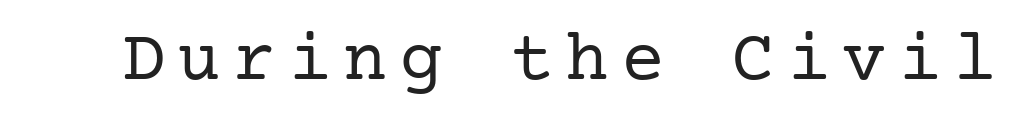
Q: Is the text bold? A: No.
Q: Is the text italic (slanted)? A: No, it is upright.
Q: Is the typeface a serif or a sans-serif typeface? A: Serif.
Q: Is the text underlined? A: No.
Q: Width (condensed, normal, or wide)? A: Normal.
Q: Stroke contrast? A: Low.
Q: x-height? A: Medium.
